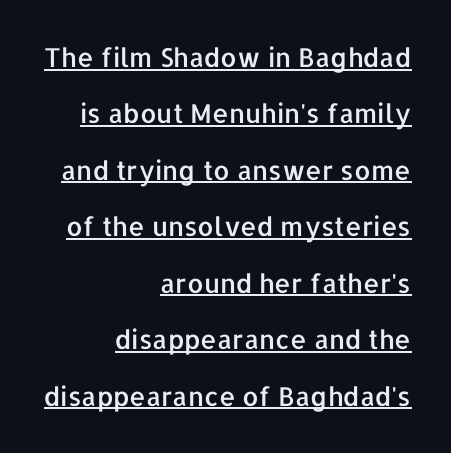
Nope, not italic — everything's standing straight. Baseline-to-baseline distance is far greater than the letter height. In terms of letterspacing, this is plain default setting. The glyphs are accompanied by a horizontal stroke just below them.
